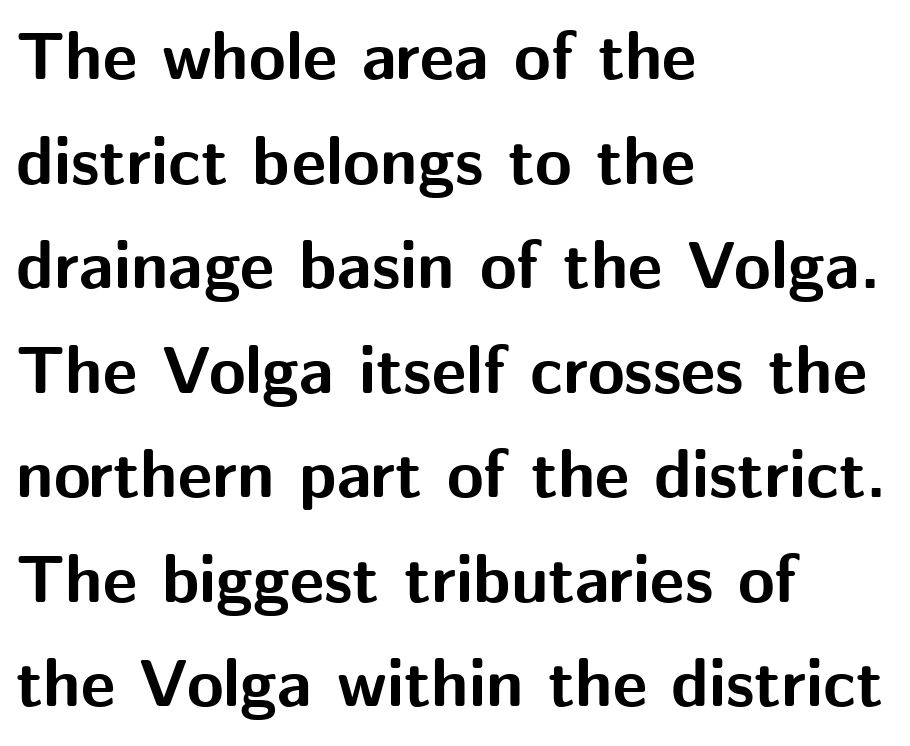
The image shows 67 px bold sans-serif type, upright; set left-aligned, normal line spacing (1.56x), normal letter spacing, not underlined; medium stroke contrast and a medium x-height.
